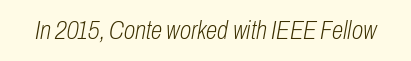
{"italic": "yes", "lean": "right", "slant_degrees": 10, "bold": "no", "underline": "no", "letter_spacing": "normal", "letter_spacing_em": 0.0, "glyph_px": 26}
